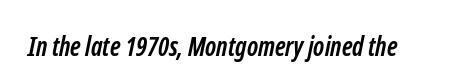
{"bold": "yes", "underline": "no", "letter_spacing": "normal", "letter_spacing_em": 0.0, "glyph_px": 26}
